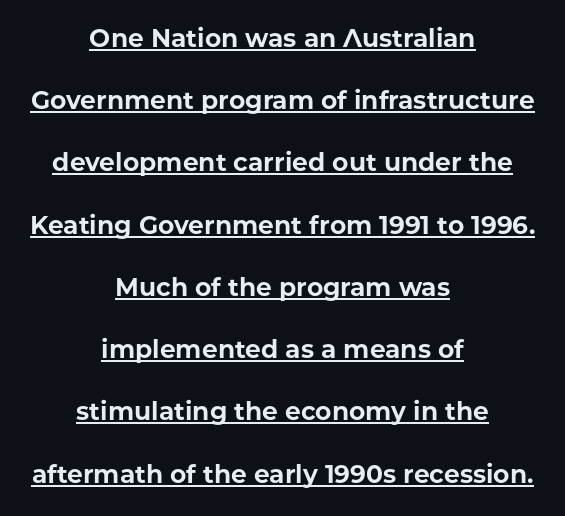
{"italic": "no", "bold": "yes", "underline": "yes", "align": "center", "line_spacing": "loose", "line_spacing_ratio": 2.49, "letter_spacing": "normal", "letter_spacing_em": 0.0, "glyph_px": 25}
